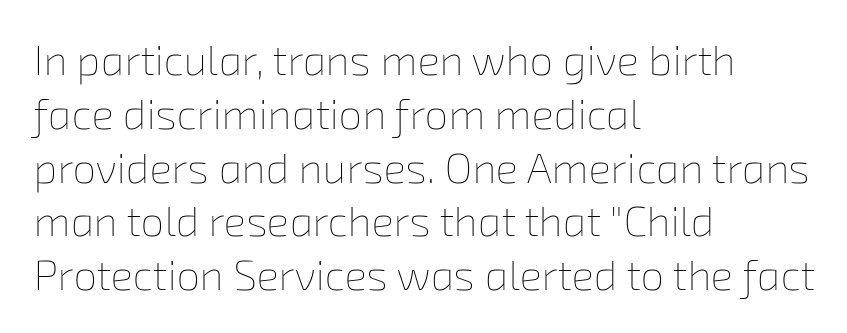
Q: Is the text bold? A: No.
Q: Is the text underlined? A: No.
Q: How is the paragraph aligned? A: Left-aligned.
Q: Is the spacing between letters normal or unusually wide? A: Normal.
Q: Is the spacing between lines tight, normal or loose? A: Normal.
Q: Width (condensed, normal, or wide)? A: Normal.
Q: Stroke contrast? A: Low.
Q: x-height? A: Medium.
Q: Monospaced? A: No.
